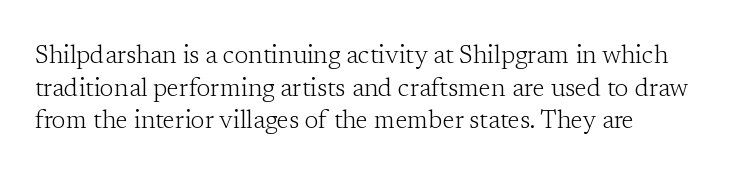
The image shows 25 px text type, upright; set left-aligned, normal line spacing (1.31x), normal letter spacing, not underlined.
